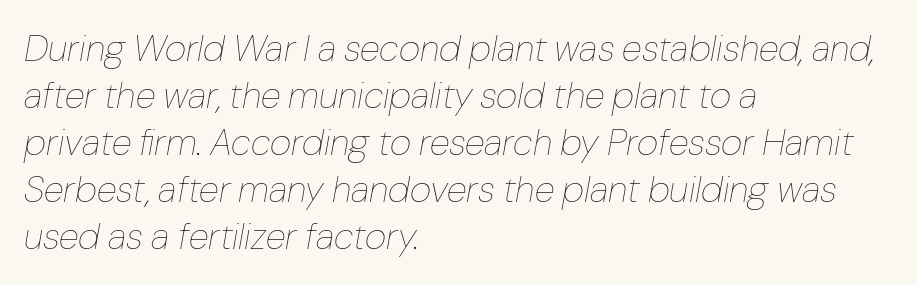
Rule under the text: the space is simply empty. The paragraph shown leans on its left margin. A typesetter would mark this as italic. This sample has the flowing, uneven cadence of proportional lettering. The horizontal fit of the characters is conventional and even.
